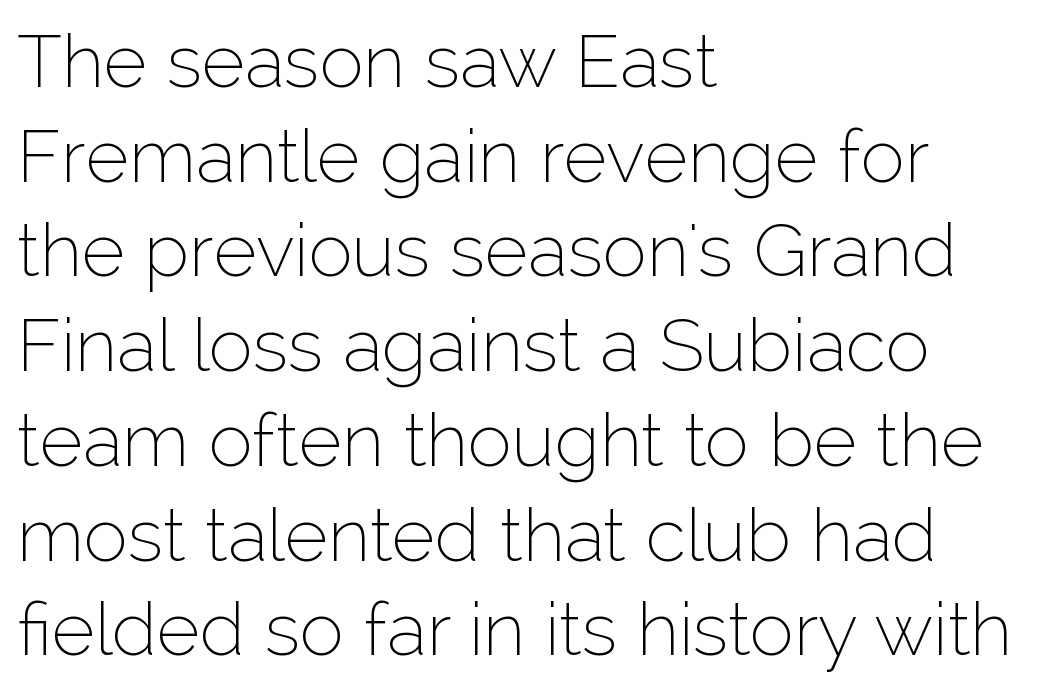
Q: Is the text bold? A: No.
Q: Is the text italic (slanted)? A: No, it is upright.
Q: Is the typeface a serif or a sans-serif typeface? A: Sans-serif.
Q: Is the text underlined? A: No.
Q: How is the paragraph aligned? A: Left-aligned.
Q: Is the spacing between letters normal or unusually wide? A: Normal.
Q: Is the spacing between lines tight, normal or loose? A: Normal.
Q: Width (condensed, normal, or wide)? A: Normal.
Q: Stroke contrast? A: Low.
Q: x-height? A: Medium.
Q: Monospaced? A: No.
